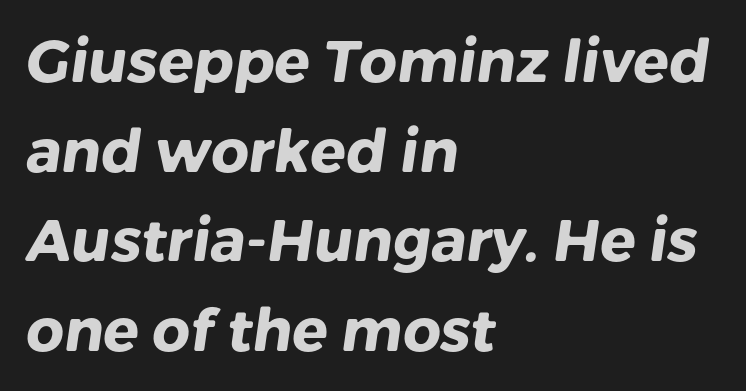
{"serif": "no", "bold": "yes", "weight": "heavy", "width": "normal", "stroke_contrast": "low", "x_height": "medium", "monospaced": "no", "underline": "no", "align": "left", "line_spacing": "normal", "line_spacing_ratio": 1.52, "letter_spacing": "normal", "letter_spacing_em": 0.0, "glyph_px": 59}
